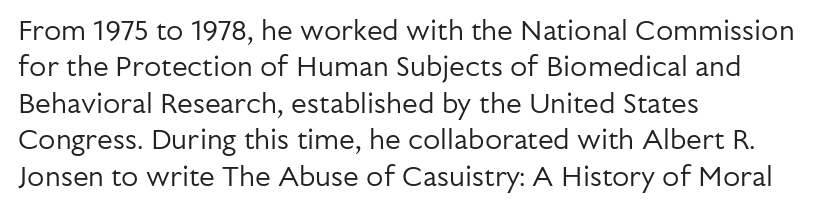
Q: Is the text bold? A: No.
Q: Is the text italic (slanted)? A: No, it is upright.
Q: Is the typeface a serif or a sans-serif typeface? A: Sans-serif.
Q: Is the text underlined? A: No.
Q: How is the paragraph aligned? A: Left-aligned.
Q: Is the spacing between letters normal or unusually wide? A: Normal.
Q: Is the spacing between lines tight, normal or loose? A: Normal.
Q: Width (condensed, normal, or wide)? A: Normal.
Q: Stroke contrast? A: Low.
Q: x-height? A: Medium.
Q: Monospaced? A: No.
